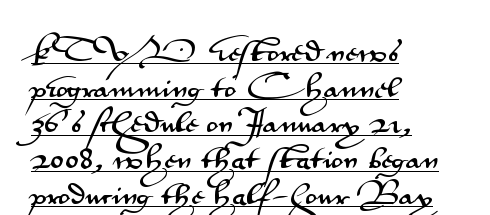
The image shows 25 px text type; set left-aligned, normal line spacing (1.43x), normal letter spacing, underlined.
